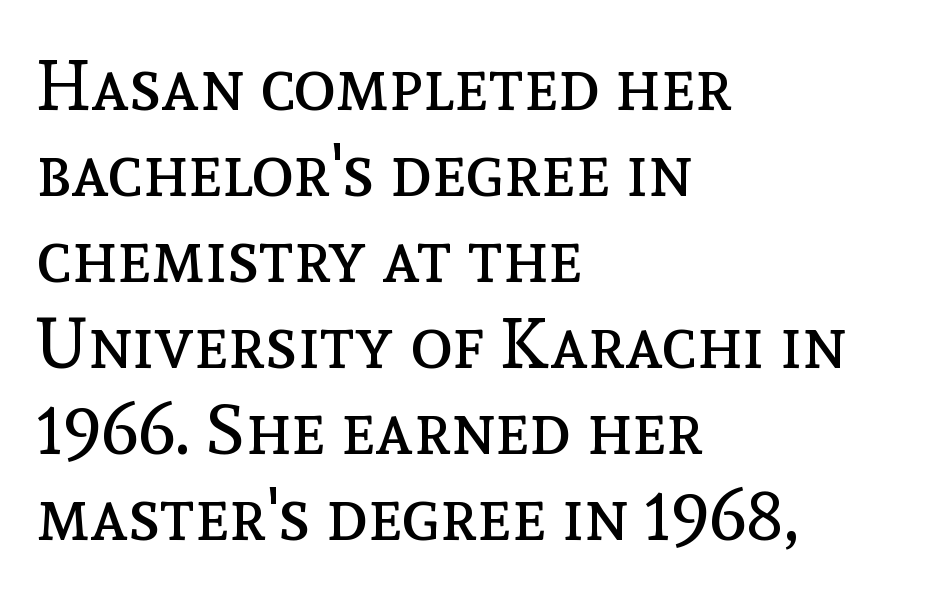
{"italic": "no", "bold": "no", "weight": "regular", "width": "normal", "x_height": "medium", "monospaced": "no", "underline": "no", "align": "left", "line_spacing_ratio": 1.21, "letter_spacing": "normal", "letter_spacing_em": 0.0, "glyph_px": 71}
